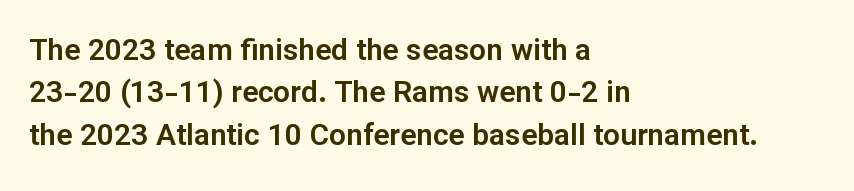
You can tell from the bare stems that sans-serif type was used. If you drew a line through each stem, it would be perfectly vertical. There is no visible air inserted between adjacent glyphs. Note the varied advance widths — an 'i' is clearly narrower than an 'm'.
